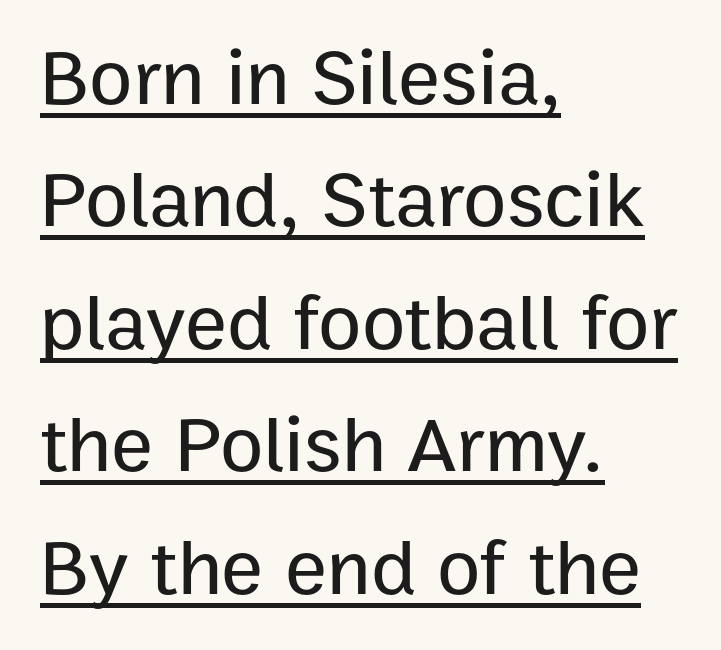
Q: Is the text italic (slanted)? A: No, it is upright.
Q: Is the typeface a serif or a sans-serif typeface? A: Sans-serif.
Q: Is the text underlined? A: Yes.
Q: How is the paragraph aligned? A: Left-aligned.
Q: Is the spacing between letters normal or unusually wide? A: Normal.
Q: Is the spacing between lines tight, normal or loose? A: Normal.
Q: Width (condensed, normal, or wide)? A: Normal.
Q: Stroke contrast? A: Low.
Q: x-height? A: Medium.
Q: Monospaced? A: No.
